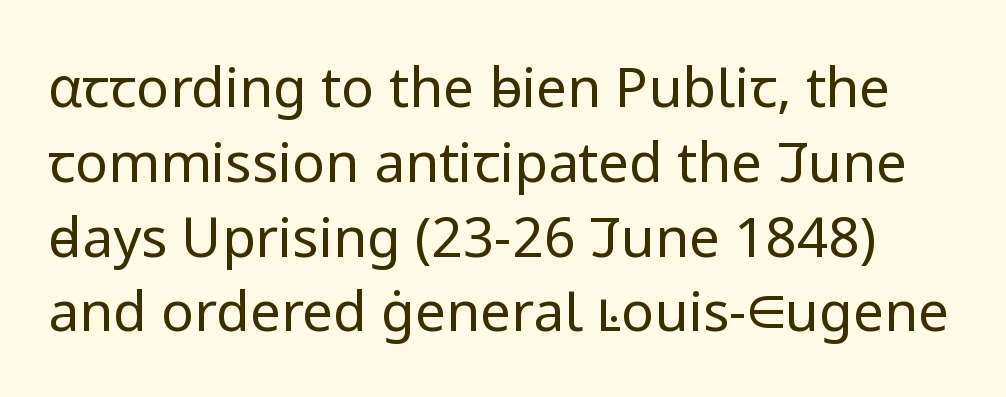
Designer's note — italics off, roman on. The letterforms sit shoulder to shoulder at normal distance. Is there much room between lines? A standard amount, neither cramped nor airy. The space beneath each line is pristine and unruled.
